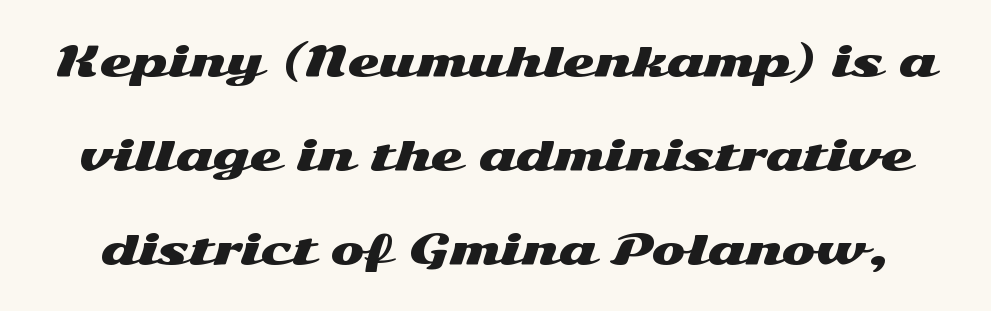
The gap between lines stays unmarked. Students, observe: this is what heavily led, spacious text looks like. Is this a fixed-width face? No — the glyphs have proportional, varying widths. These lines keep a tight, regular rhythm from letter to letter.
